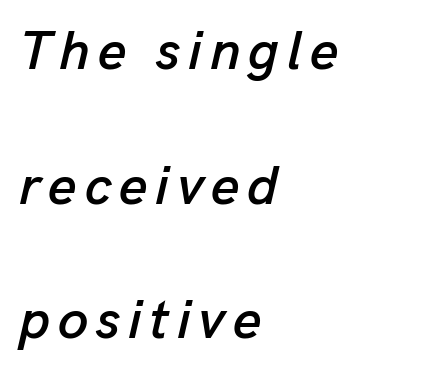
Q: Is the text italic (slanted)? A: Yes, it leans right by about 13 degrees.
Q: Is the text underlined? A: No.
Q: How is the paragraph aligned? A: Left-aligned.
Q: Is the spacing between lines tight, normal or loose? A: Loose.
Q: Width (condensed, normal, or wide)? A: Normal.
Q: Stroke contrast? A: Low.
Q: x-height? A: Medium.
Q: Monospaced? A: No.
